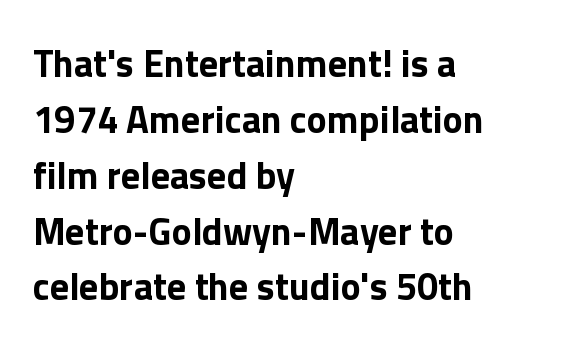
Interline gaps are of average width in this sample. The string is rendered with underlining switched off. Every stem runs plumb, perpendicular to the baseline. Notice how the passage keeps a crisp vertical edge on the left only. Note the varied advance widths — an 'i' is clearly narrower than an 'm'. Grotesque or geometric, the face here clearly has no serifs.
